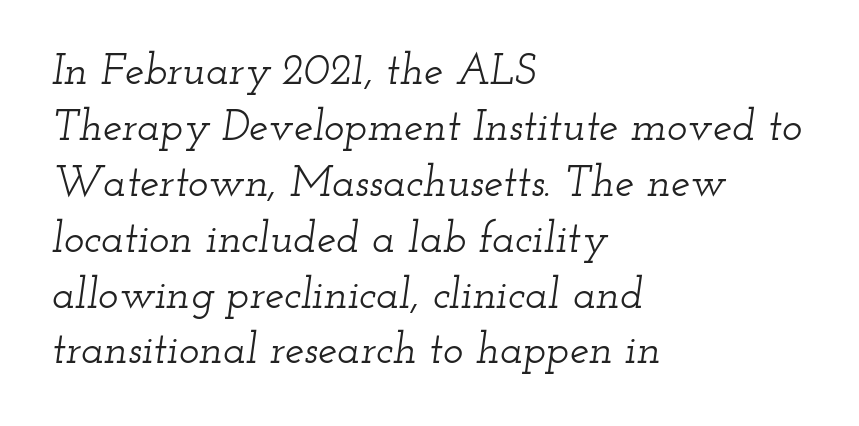
The image shows 43 px wide serif type, italic (leaning right); set left-aligned, normal line spacing (1.3x), normal letter spacing, not underlined; low stroke contrast and a small x-height.
